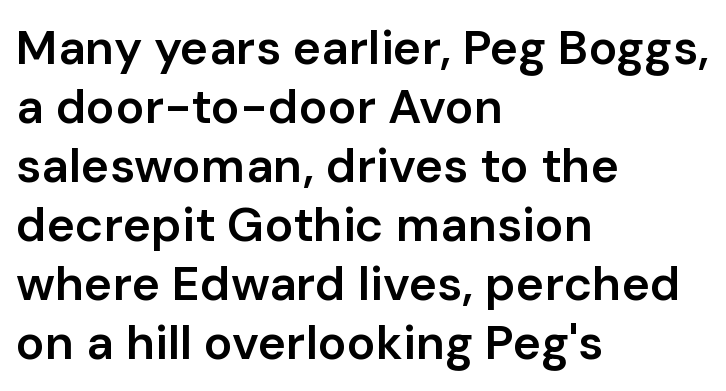
Q: Is the text bold? A: Semi-bold.
Q: Is the text italic (slanted)? A: No, it is upright.
Q: Is the typeface a serif or a sans-serif typeface? A: Sans-serif.
Q: Is the text underlined? A: No.
Q: How is the paragraph aligned? A: Left-aligned.
Q: Is the spacing between letters normal or unusually wide? A: Normal.
Q: Width (condensed, normal, or wide)? A: Normal.
Q: Stroke contrast? A: Low.
Q: x-height? A: Medium.
Q: Monospaced? A: No.
